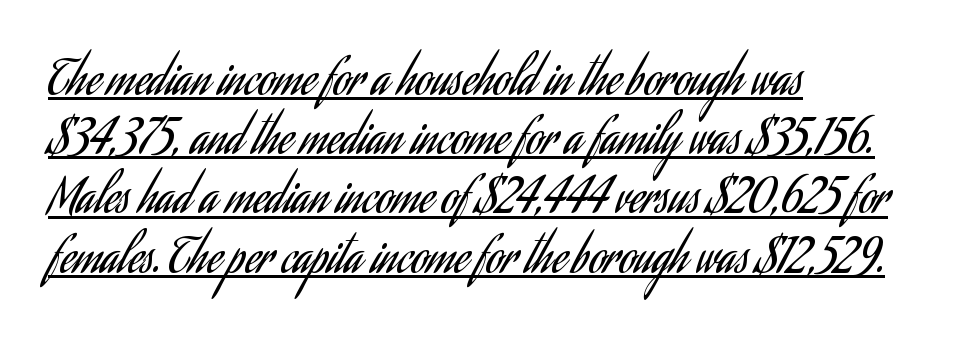
The image shows 47 px regular-weight, condensed sans-serif type; set left-aligned, normal line spacing (1.26x), normal letter spacing, underlined; low stroke contrast and a small x-height.
